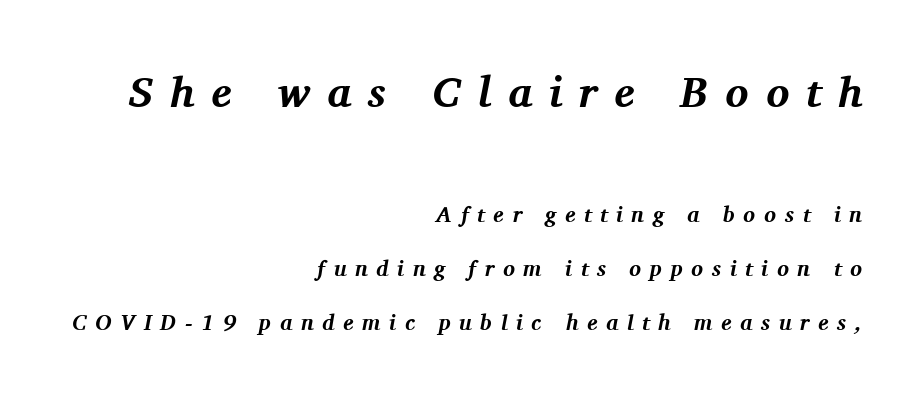
{"serif": "yes", "italic": "yes", "lean": "right", "slant_degrees": 11, "bold": "yes", "weight": "bold", "width": "normal", "stroke_contrast": "medium", "x_height": "medium", "monospaced": "no", "underline": "no", "align": "right", "line_spacing": "loose", "line_spacing_ratio": 2.46, "letter_spacing": "wide", "letter_spacing_em": 0.39, "larger_block": "first", "size_ratio": 1.95, "glyph_px": 43}
